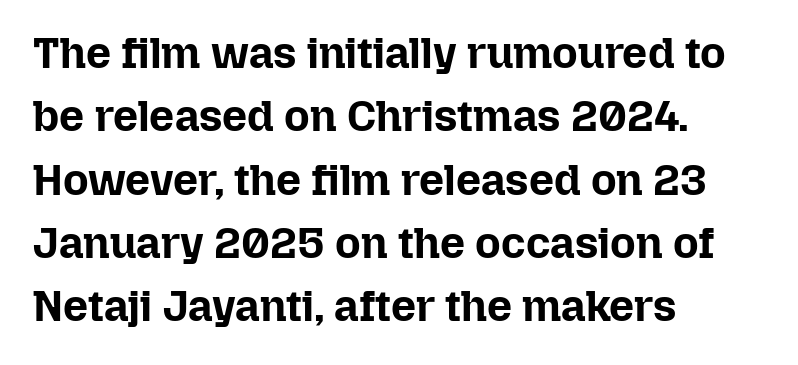
{"italic": "no", "bold": "yes", "weight": "bold", "width": "normal", "stroke_contrast": "low", "x_height": "medium", "monospaced": "no", "underline": "no", "align": "left", "line_spacing": "normal", "line_spacing_ratio": 1.44, "letter_spacing": "normal", "letter_spacing_em": 0.0, "glyph_px": 44}
